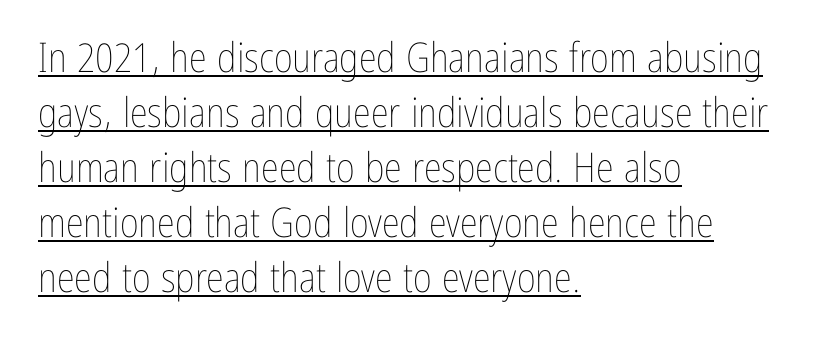
The image shows 41 px thin, condensed type, upright; set left-aligned, normal line spacing (1.34x), normal letter spacing, underlined; low stroke contrast and a medium x-height.
